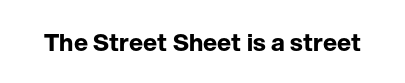
The image shows 24 px bold type, upright; set normal letter spacing, not underlined.
